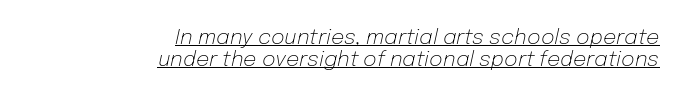
The image shows 21 px text type, italic (leaning right); set right-aligned, tight line spacing (1.06x), normal letter spacing, underlined.
